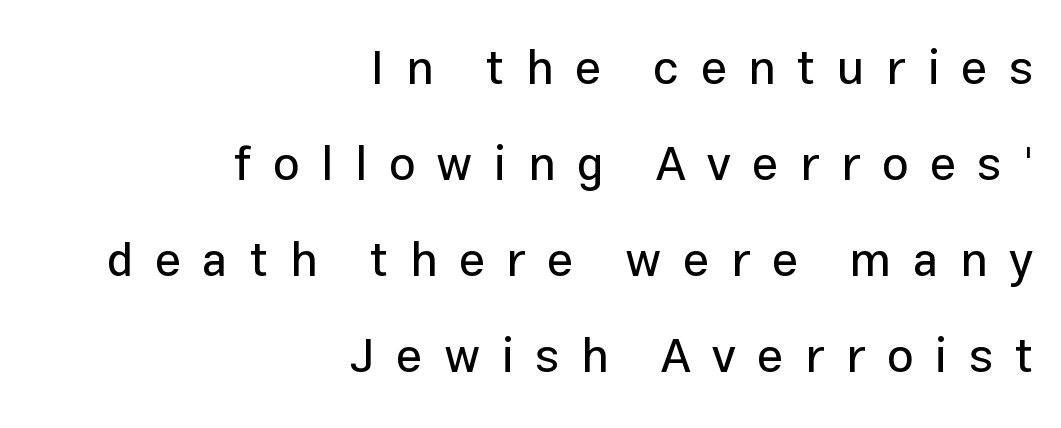
The image shows 47 px sans-serif type, upright; set right-aligned, loose line spacing (2.04x), unusually wide letter spacing (+0.46 em), not underlined; low stroke contrast and a medium x-height.
